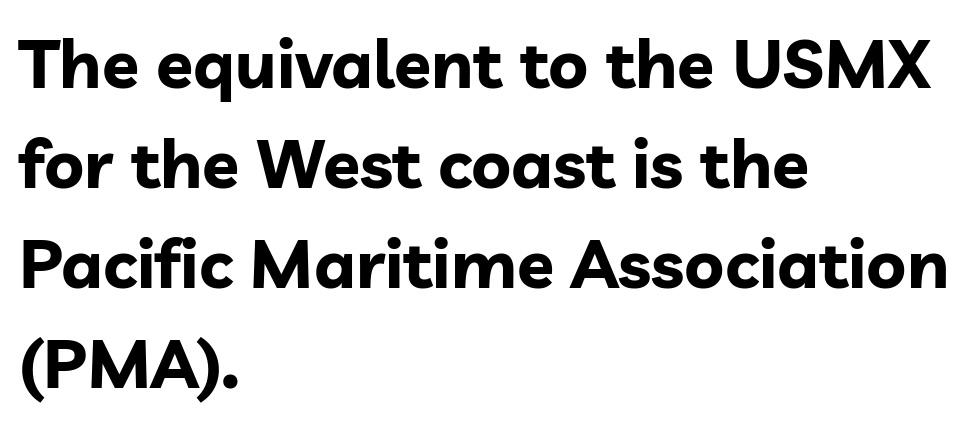
The image shows 68 px bold sans-serif type, upright; set left-aligned, normal line spacing (1.47x), normal letter spacing, not underlined; low stroke contrast and a medium x-height.
